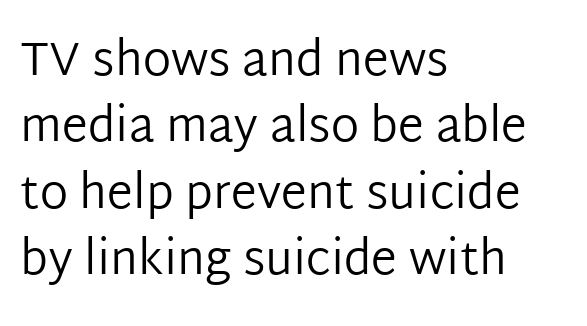
This sample has the flowing, uneven cadence of proportional lettering. The space directly below the letters is spotless. A sans-serif font was chosen for this passage. Compared with typical body copy, the letter spacing here is the same. Weight: regular or lighter. What's the leading like? Ordinary, nothing unusual.
